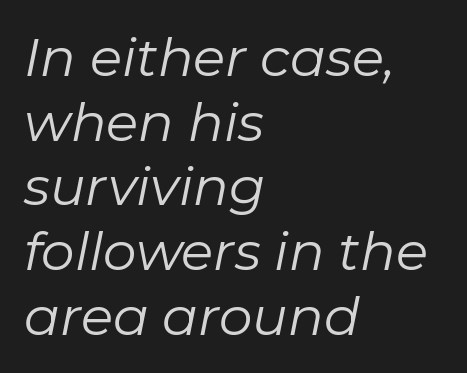
Q: Is the text bold? A: No.
Q: Is the text italic (slanted)? A: Yes, it leans right by about 11 degrees.
Q: Is the text underlined? A: No.
Q: How is the paragraph aligned? A: Left-aligned.
Q: Is the spacing between letters normal or unusually wide? A: Normal.
Q: Width (condensed, normal, or wide)? A: Normal.
Q: Stroke contrast? A: Low.
Q: x-height? A: Medium.
Q: Monospaced? A: No.
